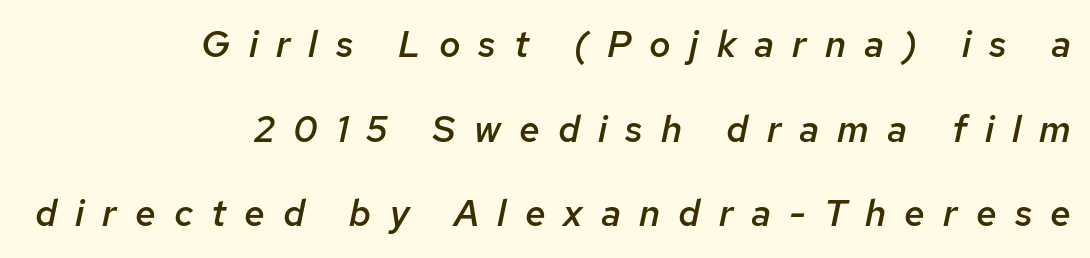
{"italic": "yes", "lean": "right", "slant_degrees": 12, "bold": "semi", "weight": "semibold", "width": "normal", "stroke_contrast": "low", "x_height": "medium", "monospaced": "no", "underline": "no", "align": "right", "line_spacing": "loose", "line_spacing_ratio": 2.29, "letter_spacing": "wide", "letter_spacing_em": 0.49, "glyph_px": 37}
